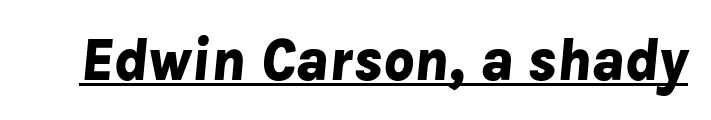
Q: Is the text bold? A: Yes.
Q: Is the text italic (slanted)? A: Yes, it leans right by about 8 degrees.
Q: Is the text underlined? A: Yes.
Q: Is the spacing between letters normal or unusually wide? A: Normal.
Q: Width (condensed, normal, or wide)? A: Normal.
Q: Stroke contrast? A: Low.
Q: x-height? A: Medium.
Q: Monospaced? A: No.
